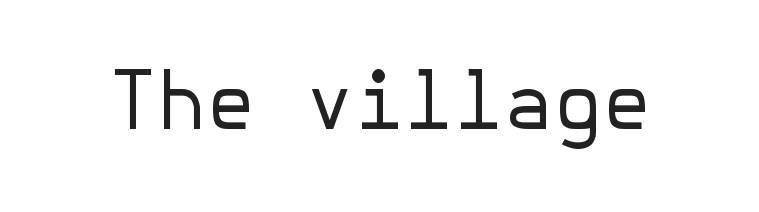
The image shows 80 px regular-weight sans-serif type, upright; set normal letter spacing, not underlined; low stroke contrast and a medium x-height.
